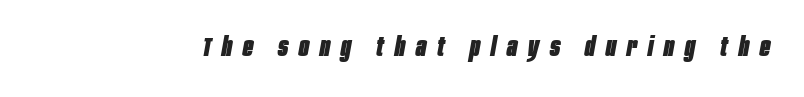
Inter-character spacing is expanded well beyond the font's built-in metrics. Every character sits at an angle, as italics do. Plenty of ink on the page — the face is bold. The space beneath each line is pristine and unruled.
